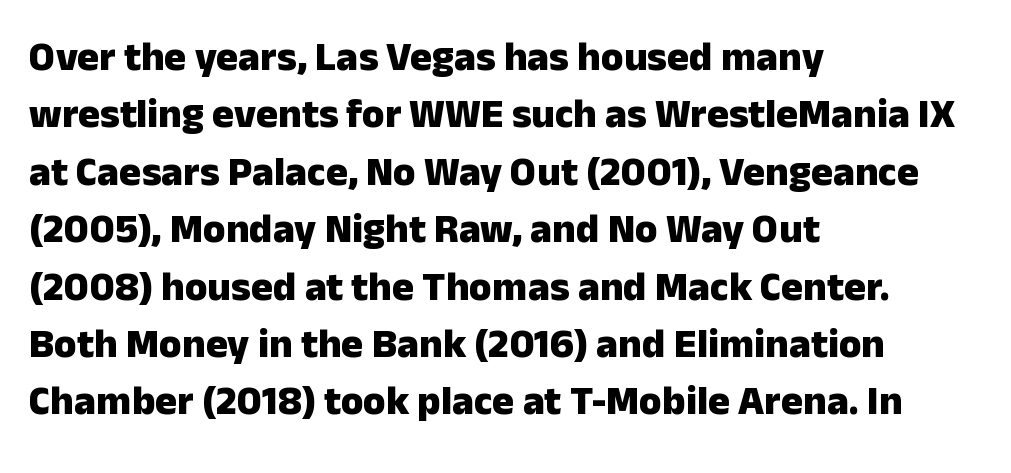
Q: Is the text bold? A: Yes.
Q: Is the text italic (slanted)? A: No, it is upright.
Q: Is the typeface a serif or a sans-serif typeface? A: Sans-serif.
Q: Is the text underlined? A: No.
Q: How is the paragraph aligned? A: Left-aligned.
Q: Is the spacing between letters normal or unusually wide? A: Normal.
Q: Is the spacing between lines tight, normal or loose? A: Normal.
Q: Width (condensed, normal, or wide)? A: Normal.
Q: Stroke contrast? A: Low.
Q: x-height? A: Medium.
Q: Monospaced? A: No.
